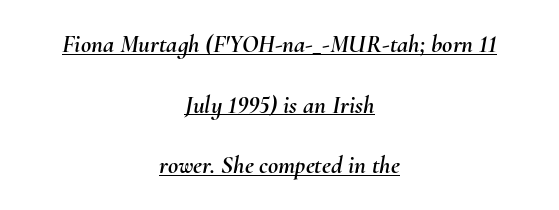
{"italic": "yes", "lean": "right", "slant_degrees": 10, "underline": "yes", "align": "center", "line_spacing": "loose", "line_spacing_ratio": 2.43, "letter_spacing": "normal", "letter_spacing_em": 0.0, "glyph_px": 25}
